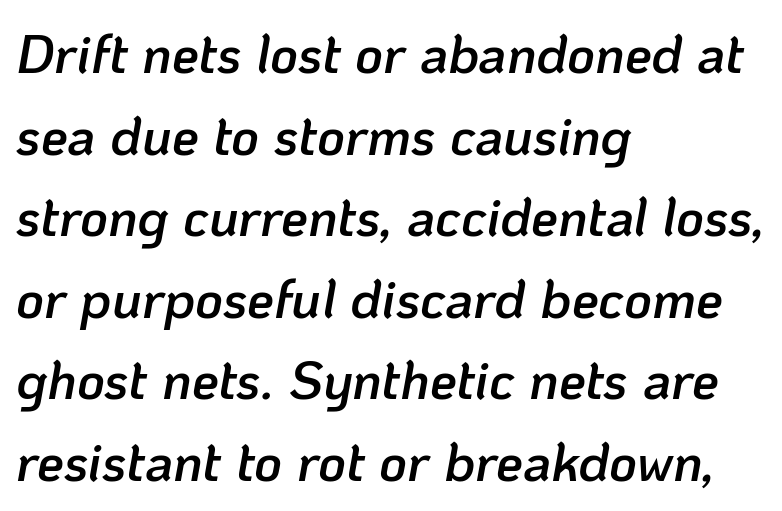
Q: Is the text bold? A: Semi-bold.
Q: Is the text italic (slanted)? A: Yes, it leans right by about 10 degrees.
Q: Is the text underlined? A: No.
Q: How is the paragraph aligned? A: Left-aligned.
Q: Is the spacing between letters normal or unusually wide? A: Normal.
Q: Is the spacing between lines tight, normal or loose? A: Normal.
Q: Width (condensed, normal, or wide)? A: Normal.
Q: Stroke contrast? A: Low.
Q: x-height? A: Medium.
Q: Monospaced? A: No.
